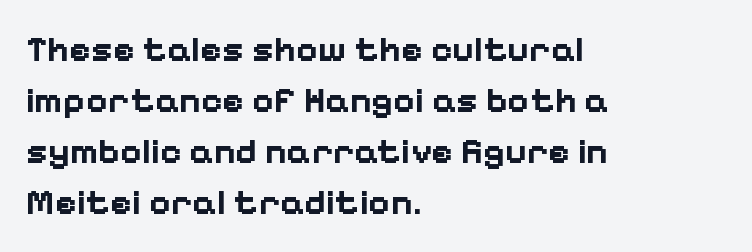
The image shows 37 px bold sans-serif type, upright; set left-aligned, normal line spacing (1.38x), normal letter spacing, not underlined; low stroke contrast and a medium x-height.
